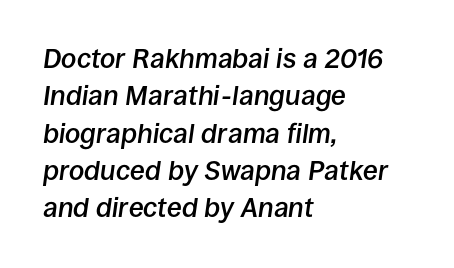
The image shows 27 px text type, italic (leaning right); set left-aligned, normal line spacing (1.38x), normal letter spacing, not underlined.
